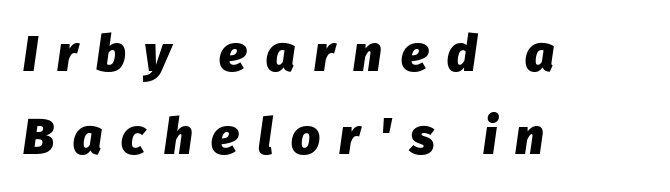
The image shows 51 px heavy type, italic (leaning right); set left-aligned, normal line spacing (1.63x), unusually wide letter spacing (+0.37 em), not underlined; low stroke contrast and a medium x-height.
